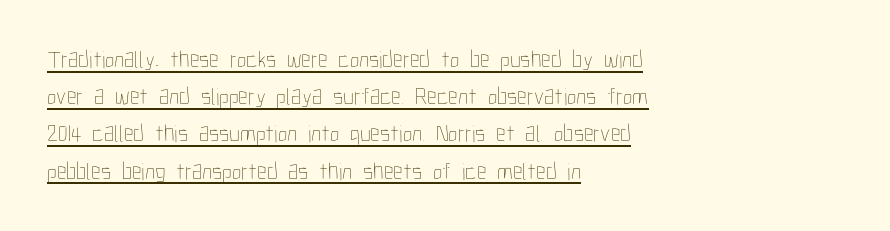
This is not heavy type; no bold has been used. How are the letters spaced? Ordinarily, with no added tracking. When letters stand straight like this, we call the style roman or upright. The lines are quadded left.
